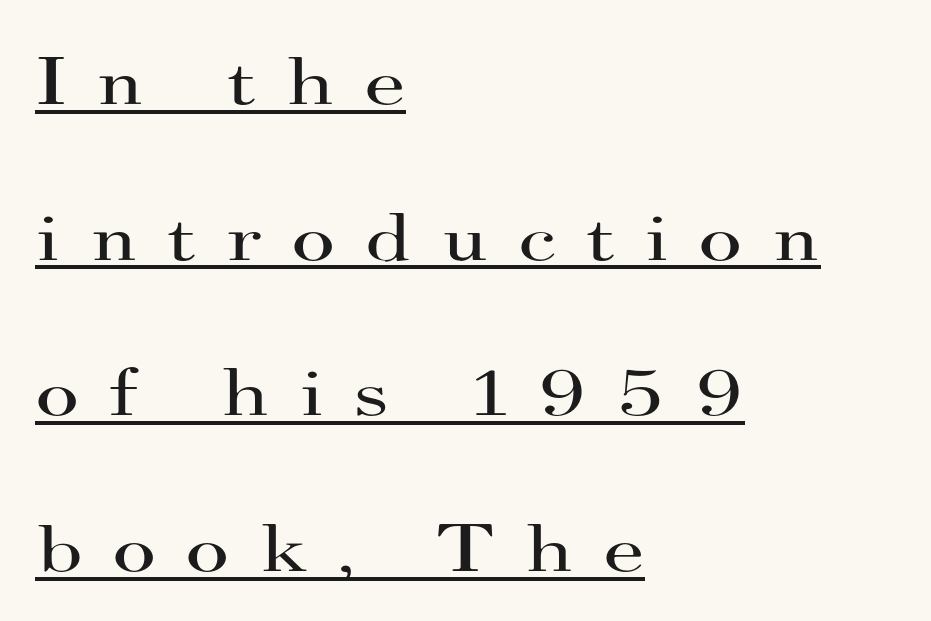
Q: Is the text bold? A: No.
Q: Is the text italic (slanted)? A: No, it is upright.
Q: Is the typeface a serif or a sans-serif typeface? A: Serif.
Q: Is the text underlined? A: Yes.
Q: How is the paragraph aligned? A: Left-aligned.
Q: Is the spacing between letters normal or unusually wide? A: Unusually wide.
Q: Is the spacing between lines tight, normal or loose? A: Loose.
Q: Width (condensed, normal, or wide)? A: Wide.
Q: Stroke contrast? A: High.
Q: x-height? A: Small.
Q: Monospaced? A: No.
